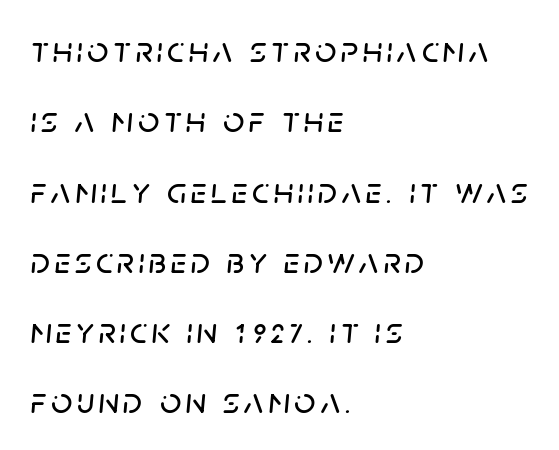
Q: Is the text italic (slanted)? A: Yes, it leans right by about 5 degrees.
Q: Is the text underlined? A: No.
Q: How is the paragraph aligned? A: Left-aligned.
Q: Is the spacing between lines tight, normal or loose? A: Loose.
Q: Width (condensed, normal, or wide)? A: Normal.
Q: Stroke contrast? A: Low.
Q: x-height? A: Large.
Q: Monospaced? A: No.
